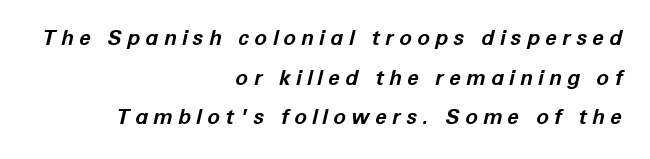
Characters follow at a spacing far wider than the type designer built in. Only glyphs here, with clear space below each row. The letters are bold, with thick, heavy strokes. Style check: oblique. Visually the block forms a straight wall on the right and a jagged coastline on the left.
